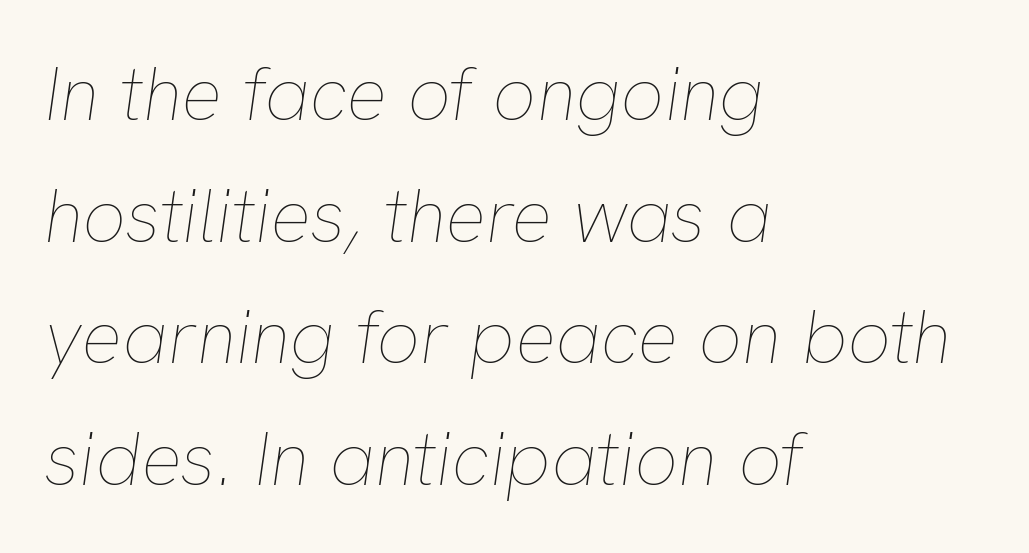
The image shows 76 px thin type, italic (leaning right); set left-aligned, normal line spacing (1.6x), normal letter spacing, not underlined; low stroke contrast and a medium x-height.
